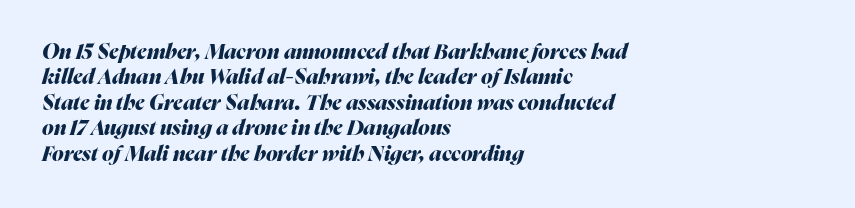
Q: Is the text bold? A: Yes.
Q: Is the text italic (slanted)? A: Yes, it leans right by about 16 degrees.
Q: Is the text underlined? A: No.
Q: How is the paragraph aligned? A: Left-aligned.
Q: Is the spacing between letters normal or unusually wide? A: Normal.
